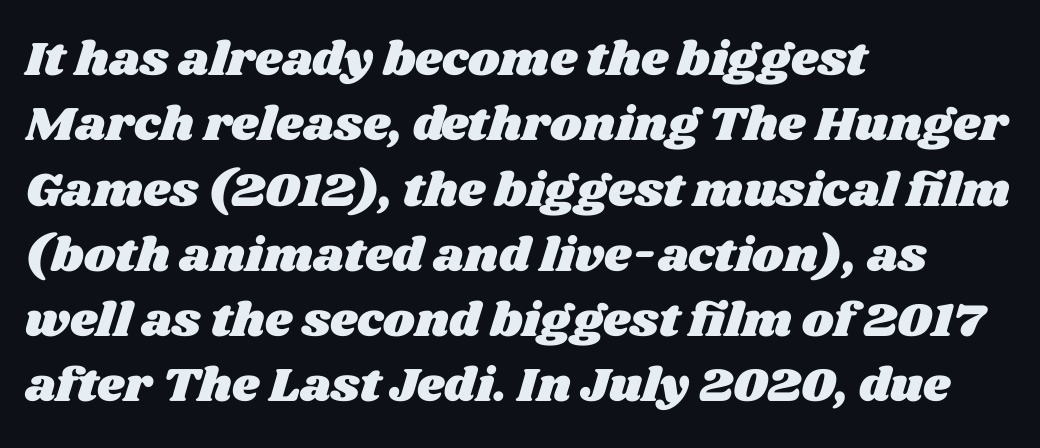
Q: Is the text underlined? A: No.
Q: How is the paragraph aligned? A: Left-aligned.
Q: Is the spacing between letters normal or unusually wide? A: Normal.
Q: Is the spacing between lines tight, normal or loose? A: Normal.
Q: Width (condensed, normal, or wide)? A: Wide.
Q: Stroke contrast? A: Medium.
Q: x-height? A: Large.
Q: Monospaced? A: No.
